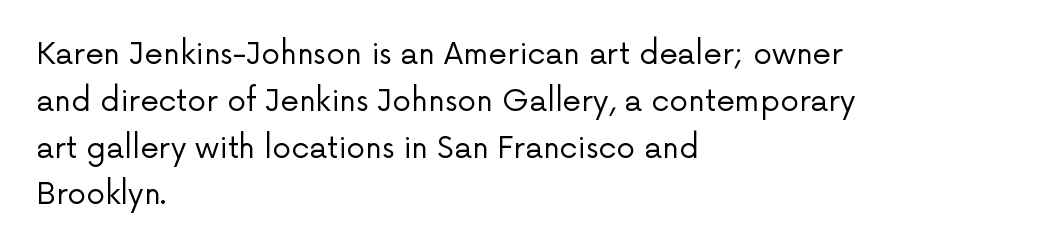
Q: Is the text bold? A: No.
Q: Is the text italic (slanted)? A: No, it is upright.
Q: Is the typeface a serif or a sans-serif typeface? A: Sans-serif.
Q: Is the text underlined? A: No.
Q: How is the paragraph aligned? A: Left-aligned.
Q: Is the spacing between letters normal or unusually wide? A: Normal.
Q: Is the spacing between lines tight, normal or loose? A: Normal.
Q: Width (condensed, normal, or wide)? A: Normal.
Q: Stroke contrast? A: Low.
Q: x-height? A: Medium.
Q: Monospaced? A: No.
